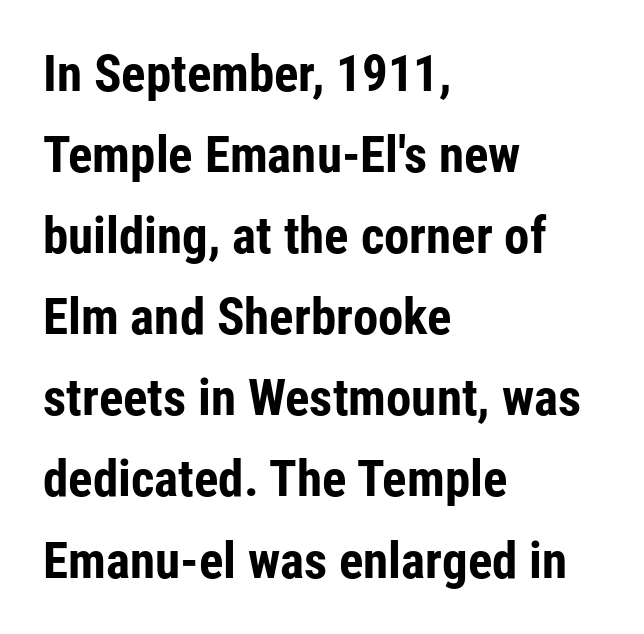
These lines are composed in type without serifs. Spacing verdict: proportional, widths tailored to each character. Do the letters lean? They stand straight. Students, this is bold: see how much ink each stroke carries. Lines of text with bare space underneath. The face used here is rendered with its standard letterfit.
